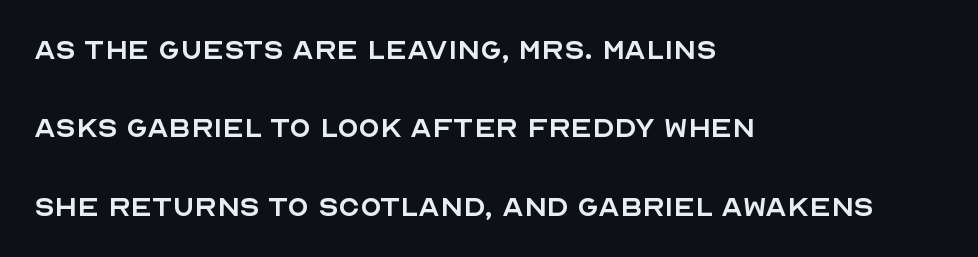
Notice how the passage keeps a crisp vertical edge on the left only. Stroke mass is kept to a normal reading level or below. The letters sit at their default tracking, neither squeezed nor spread. You can tell from the bare stems that sans-serif type was used. No word sits above an underline.
